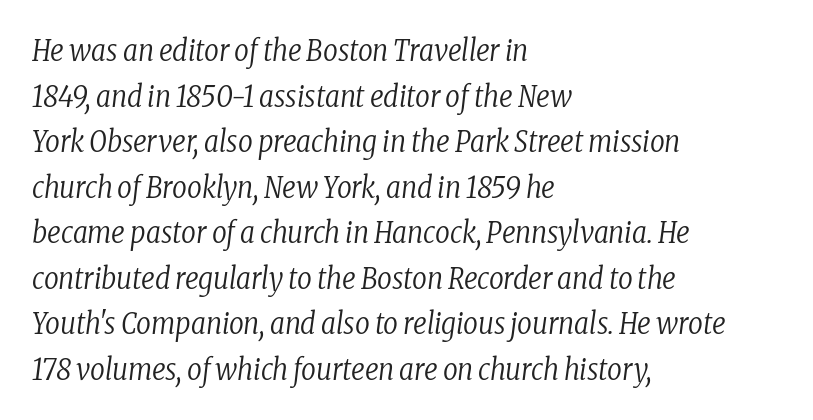
Q: Is the text bold? A: No.
Q: Is the text italic (slanted)? A: Yes, it leans right by about 8 degrees.
Q: Is the typeface a serif or a sans-serif typeface? A: Serif.
Q: Is the text underlined? A: No.
Q: How is the paragraph aligned? A: Left-aligned.
Q: Is the spacing between letters normal or unusually wide? A: Normal.
Q: Is the spacing between lines tight, normal or loose? A: Normal.
Q: Width (condensed, normal, or wide)? A: Condensed.
Q: Stroke contrast? A: Low.
Q: x-height? A: Medium.
Q: Monospaced? A: No.
